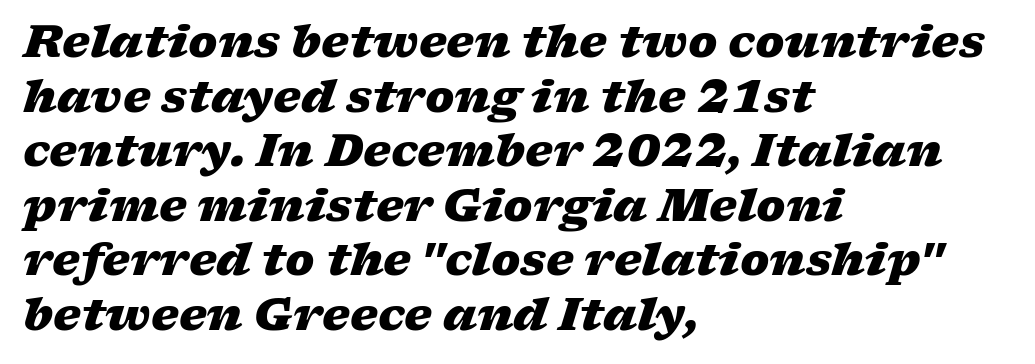
The image shows 44 px heavy, wide type, italic (leaning right); set left-aligned, line spacing 1.24x, normal letter spacing, not underlined; low stroke contrast and a medium x-height.
